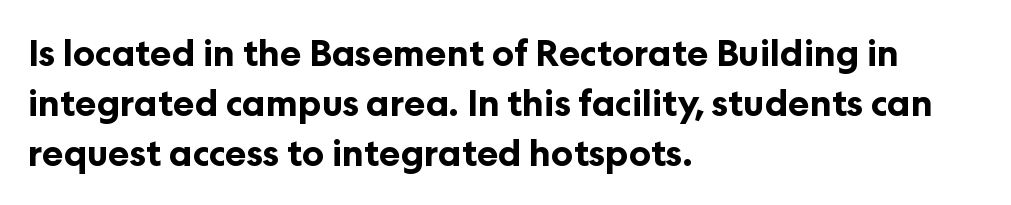
The image shows 36 px bold sans-serif type, upright; set left-aligned, normal line spacing (1.39x), normal letter spacing, not underlined; low stroke contrast and a medium x-height.
